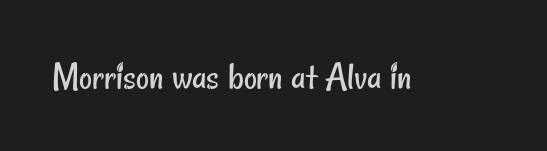
The image shows 40 px regular-weight, condensed sans-serif type; set normal letter spacing, not underlined; low stroke contrast and a small x-height.
